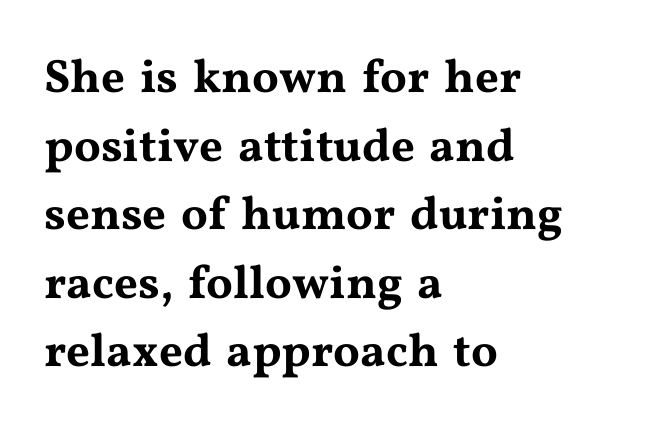
Underline: absent. The font's upright variant was chosen for this text. Line spacing here is normal. The passage shown is typeset with a serif family. The rendering uses natural spacing where letterforms have individual widths. Honestly, the letter spacing is just normal — you wouldn't notice it.
